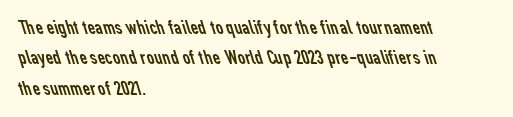
Q: Is the text bold? A: No.
Q: Is the text underlined? A: No.
Q: How is the paragraph aligned? A: Left-aligned.
Q: Is the spacing between letters normal or unusually wide? A: Normal.
Q: Is the spacing between lines tight, normal or loose? A: Normal.
